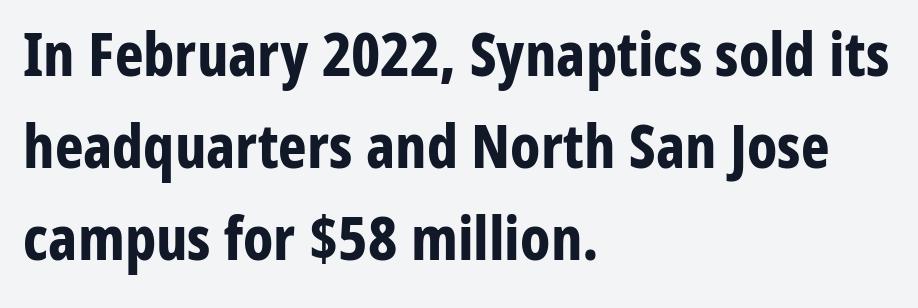
The image shows 61 px bold, condensed sans-serif type, upright; set left-aligned, normal line spacing (1.51x), normal letter spacing, not underlined; low stroke contrast and a medium x-height.
